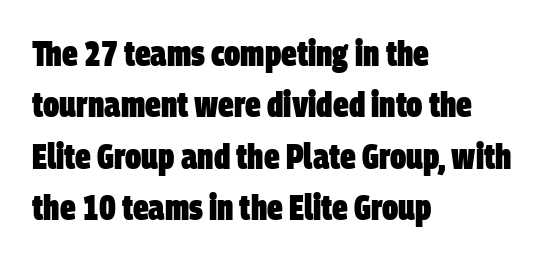
Q: Is the text bold? A: Yes.
Q: Is the typeface a serif or a sans-serif typeface? A: Sans-serif.
Q: Is the text underlined? A: No.
Q: How is the paragraph aligned? A: Left-aligned.
Q: Is the spacing between letters normal or unusually wide? A: Normal.
Q: Is the spacing between lines tight, normal or loose? A: Normal.
Q: Width (condensed, normal, or wide)? A: Condensed.
Q: Stroke contrast? A: Low.
Q: x-height? A: Large.
Q: Monospaced? A: No.
